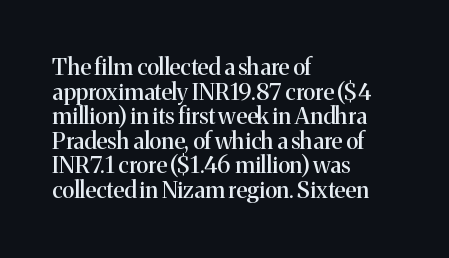
The image shows 23 px text type, upright; set left-aligned, tight line spacing (1.07x), normal letter spacing, not underlined.
